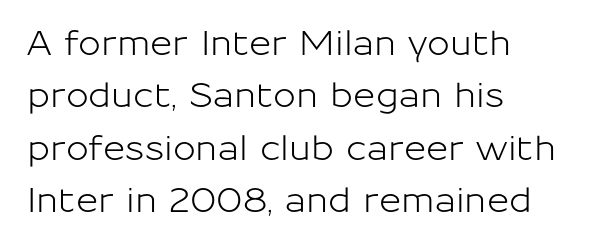
The image shows 34 px sans-serif type, upright; set left-aligned, normal line spacing (1.54x), normal letter spacing, not underlined; low stroke contrast and a medium x-height.
